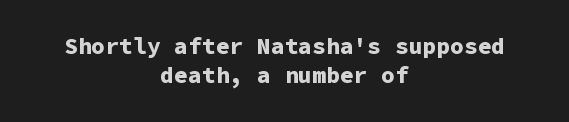
Letters rest on an invisible, unmarked baseline. A typesetter would call this zero additional tracking. You'd pick this weight for a headline — it's a proper bold. Neither beginnings nor endings align; midpoints do. The designer left line spacing at the default.
